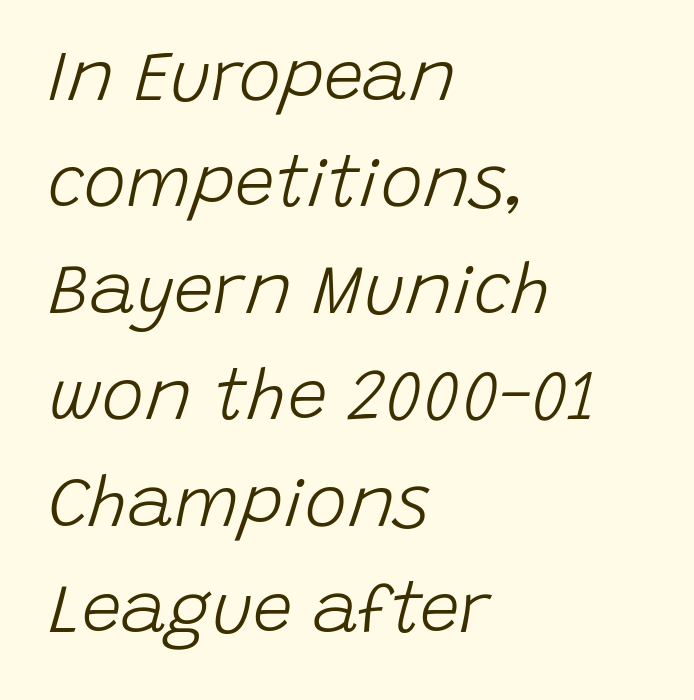
{"italic": "yes", "lean": "right", "slant_degrees": 15, "bold": "no", "weight": "light", "width": "normal", "stroke_contrast": "low", "x_height": "large", "monospaced": "no", "underline": "no", "align": "left", "line_spacing": "normal", "line_spacing_ratio": 1.5, "letter_spacing": "normal", "letter_spacing_em": 0.0, "glyph_px": 71}
